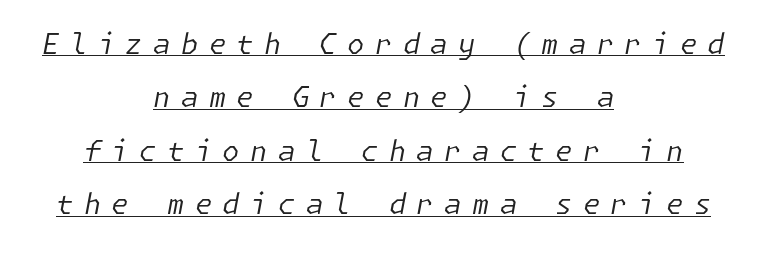
Q: Is the text bold? A: No.
Q: Is the text italic (slanted)? A: Yes, it leans right by about 11 degrees.
Q: Is the text underlined? A: Yes.
Q: How is the paragraph aligned? A: Centered.
Q: Is the spacing between letters normal or unusually wide? A: Unusually wide.
Q: Is the spacing between lines tight, normal or loose? A: Loose.
Q: Width (condensed, normal, or wide)? A: Normal.
Q: Stroke contrast? A: Low.
Q: x-height? A: Medium.
